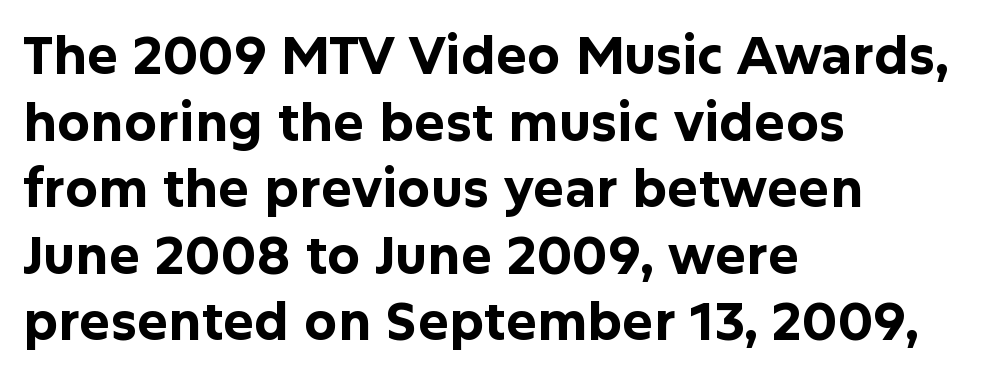
The image shows 52 px bold sans-serif type, upright; set left-aligned, normal line spacing (1.28x), normal letter spacing, not underlined; low stroke contrast and a medium x-height.
